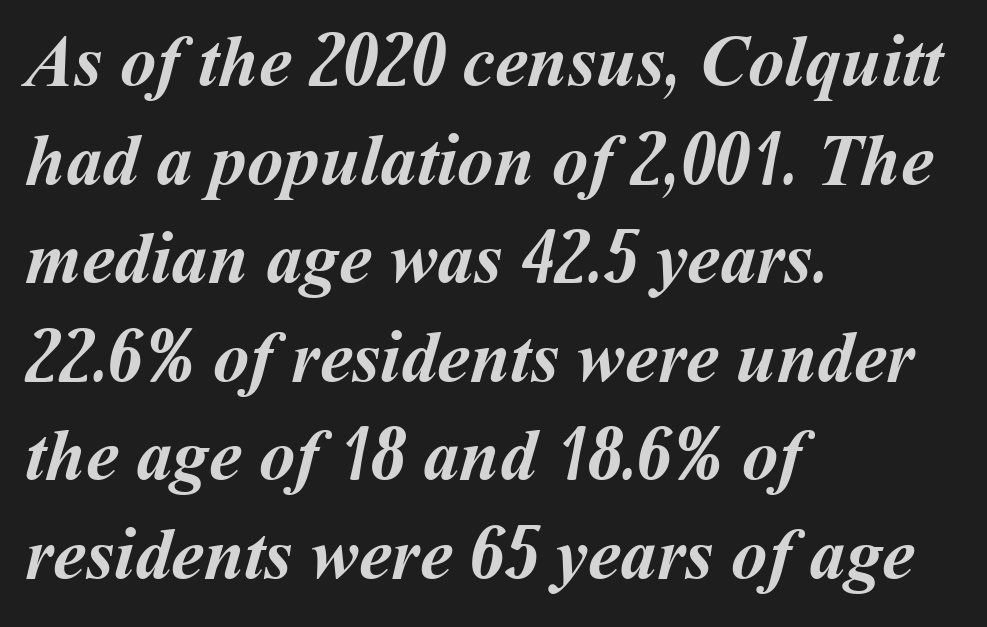
{"bold": "yes", "weight": "semibold", "width": "normal", "stroke_contrast": "medium", "x_height": "medium", "monospaced": "no", "underline": "no", "align": "left", "line_spacing": "normal", "line_spacing_ratio": 1.35, "letter_spacing": "normal", "letter_spacing_em": 0.0, "glyph_px": 73}
